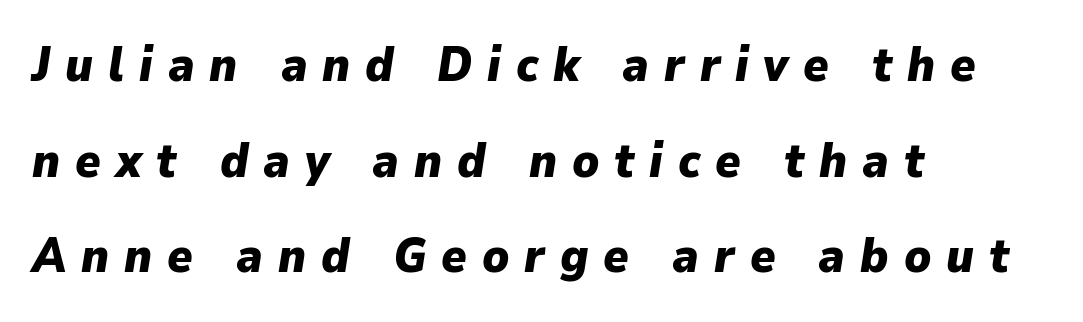
The zone under the glyphs is completely vacant. Typographic density is high because the face is bold. The typography opts for an oblique posture over an upright one. The rendering uses natural spacing where letterforms have individual widths. The passage shown stacks its lines with a broad gap.
